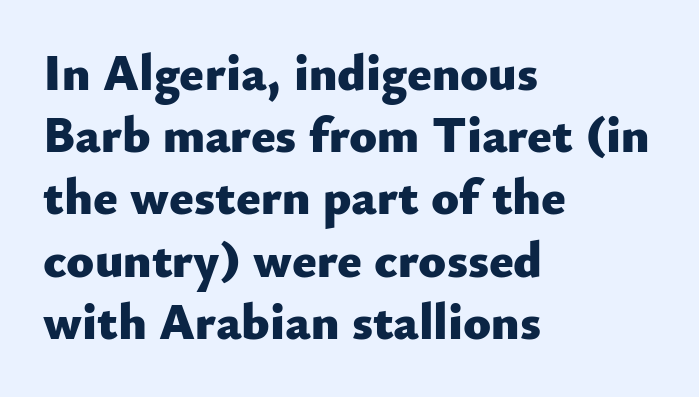
Q: Is the text bold? A: Yes.
Q: Is the text italic (slanted)? A: No, it is upright.
Q: Is the typeface a serif or a sans-serif typeface? A: Sans-serif.
Q: Is the text underlined? A: No.
Q: How is the paragraph aligned? A: Left-aligned.
Q: Is the spacing between letters normal or unusually wide? A: Normal.
Q: Width (condensed, normal, or wide)? A: Normal.
Q: Stroke contrast? A: Low.
Q: x-height? A: Small.
Q: Monospaced? A: No.
